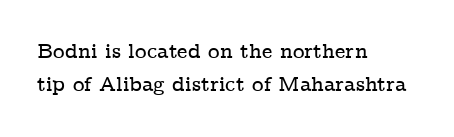
{"italic": "no", "underline": "no", "align": "left", "line_spacing": "normal", "line_spacing_ratio": 1.67, "letter_spacing": "normal", "letter_spacing_em": 0.0, "glyph_px": 20}
